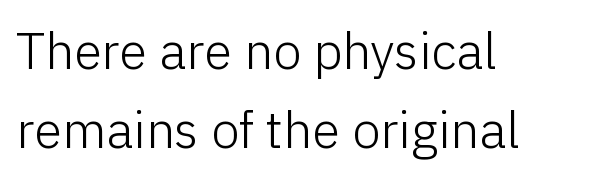
Horizontal alignment here is leftward, the default for most running prose. The words here are not underlined. The rows are spaced the way most documents space them. No letter is thick-stroked: the sample isn't bold. In terms of letterform style, serifs are entirely absent. Vertical strokes here are truly vertical.
